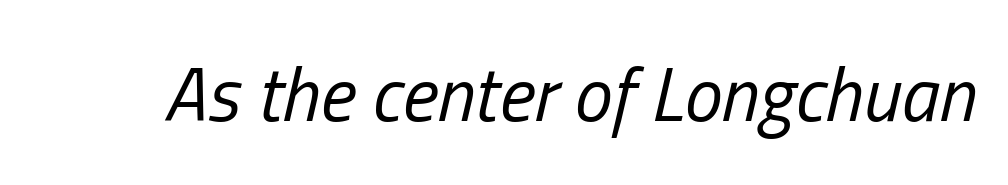
The image shows 76 px regular-weight, condensed type, italic (leaning right); set normal letter spacing, not underlined; low stroke contrast and a medium x-height.
